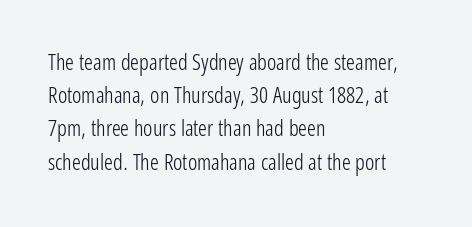
The image shows 22 px text type, upright; set left-aligned, normal line spacing (1.51x), normal letter spacing, not underlined.
